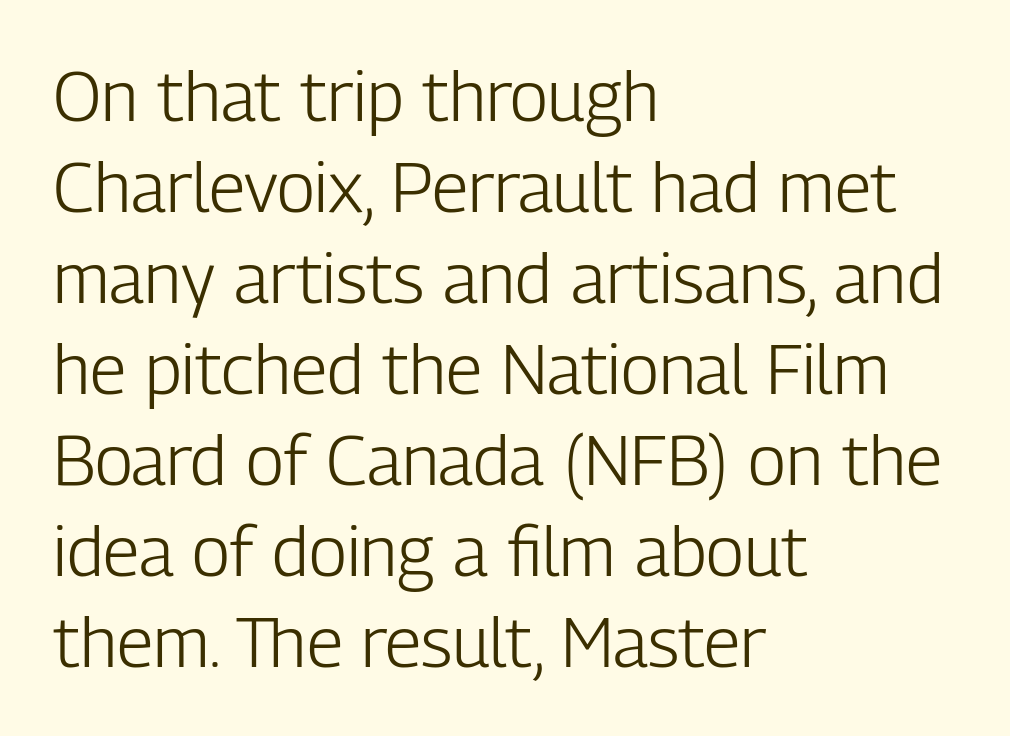
{"serif": "no", "italic": "no", "bold": "no", "weight": "light", "width": "condensed", "stroke_contrast": "low", "x_height": "medium", "monospaced": "no", "underline": "no", "align": "left", "line_spacing": "normal", "line_spacing_ratio": 1.3, "letter_spacing": "normal", "letter_spacing_em": 0.0, "glyph_px": 70}
